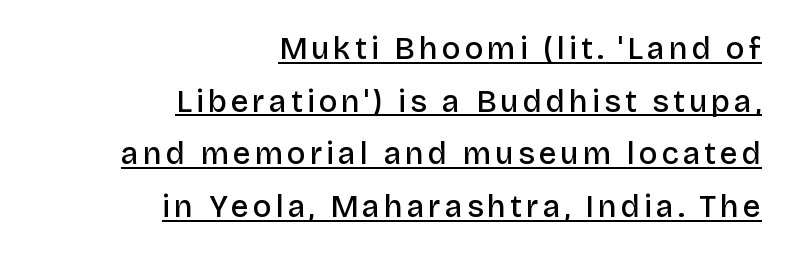
Q: Is the text bold? A: Semi-bold.
Q: Is the text italic (slanted)? A: No, it is upright.
Q: Is the typeface a serif or a sans-serif typeface? A: Sans-serif.
Q: Is the text underlined? A: Yes.
Q: How is the paragraph aligned? A: Right-aligned.
Q: Is the spacing between lines tight, normal or loose? A: Normal.
Q: Width (condensed, normal, or wide)? A: Normal.
Q: Stroke contrast? A: Low.
Q: x-height? A: Large.
Q: Monospaced? A: No.
